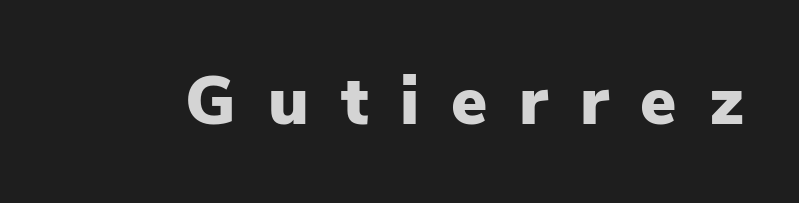
{"serif": "no", "italic": "no", "bold": "yes", "weight": "heavy", "width": "normal", "stroke_contrast": "low", "x_height": "medium", "monospaced": "no", "underline": "no", "letter_spacing": "wide", "letter_spacing_em": 0.47, "glyph_px": 68}
